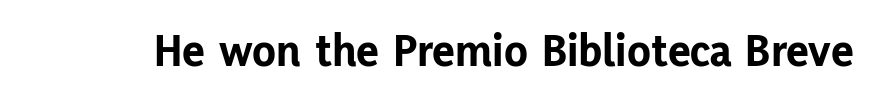
Letterform terminals end flat and unadorned throughout the passage. The gaps between neighbouring characters are ordinary and unremarkable. Each letter keeps its own natural width here, so spacing adapts to shape. Quick note: underline off. Heavy-handed strokes throughout: this text is bold. Posture: straight, roman, zero tilt.
